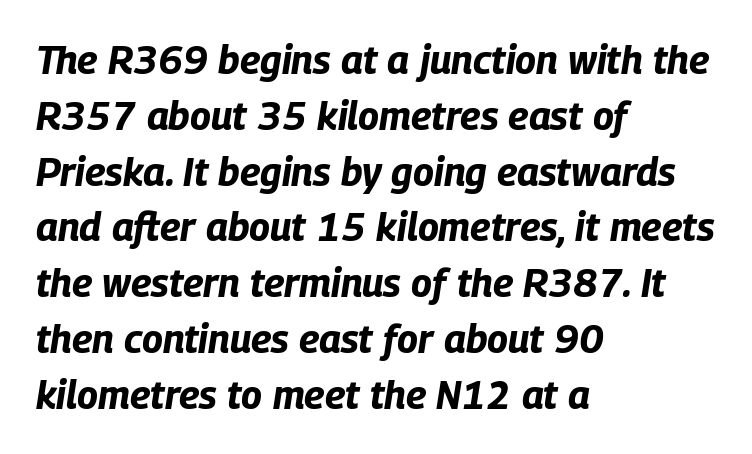
{"italic": "yes", "lean": "right", "slant_degrees": 9, "bold": "yes", "weight": "bold", "width": "condensed", "stroke_contrast": "low", "x_height": "large", "monospaced": "no", "underline": "no", "align": "left", "line_spacing": "normal", "line_spacing_ratio": 1.43, "letter_spacing": "normal", "letter_spacing_em": 0.0, "glyph_px": 39}
